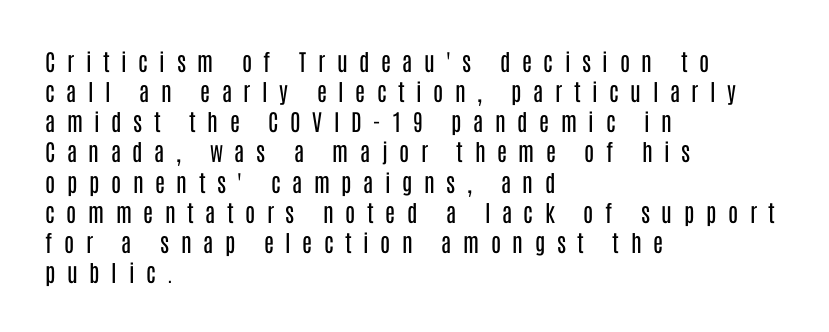
The string is rendered with underlining switched off. Letter spacing: wide. Evenly set lines give the paragraph a standard silhouette. On a weight scale, this lands at 450 or below. In terms of posture, this sample is upright. Short and long lines alike share a common starting point at left.
